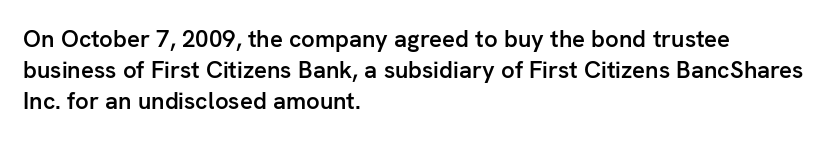
Students, this is semibold: more ink than regular, less than bold. Letter spacing: default. Any mark beneath the type? The region is blank. Rows of type keep a routine distance in the vertical direction. These lines are set flush left with a ragged right edge. Posture: straight, roman, zero tilt.
